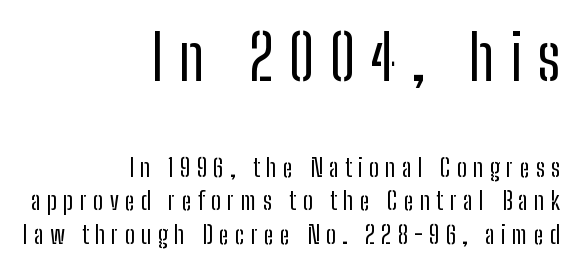
Q: Is the text bold? A: No.
Q: Is the text italic (slanted)? A: No, it is upright.
Q: Is the typeface a serif or a sans-serif typeface? A: Sans-serif.
Q: Is the text underlined? A: No.
Q: How is the paragraph aligned? A: Right-aligned.
Q: Is the spacing between letters normal or unusually wide? A: Unusually wide.
Q: Is the spacing between lines tight, normal or loose? A: Normal.
Q: Which block of text is set in a larger size, the first (top) or the second (bottom)? A: The first (top) one.
Q: Width (condensed, normal, or wide)? A: Condensed.
Q: Stroke contrast? A: Low.
Q: x-height? A: Medium.
Q: Monospaced? A: No.
